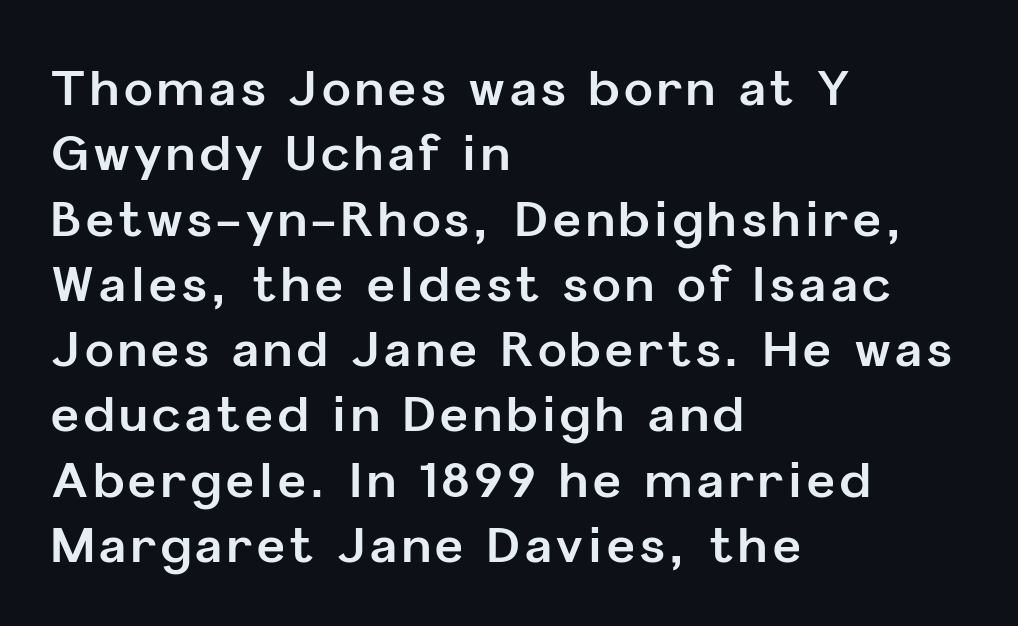
{"serif": "no", "italic": "no", "bold": "yes", "weight": "bold", "width": "normal", "stroke_contrast": "low", "x_height": "medium", "monospaced": "no", "underline": "no", "align": "left", "line_spacing": "normal", "line_spacing_ratio": 1.36, "glyph_px": 48}
